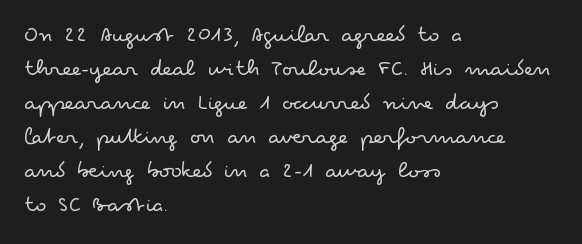
{"italic": "no", "bold": "no", "underline": "no", "align": "left", "line_spacing": "normal", "line_spacing_ratio": 1.36, "letter_spacing": "normal", "letter_spacing_em": 0.0, "glyph_px": 25}
